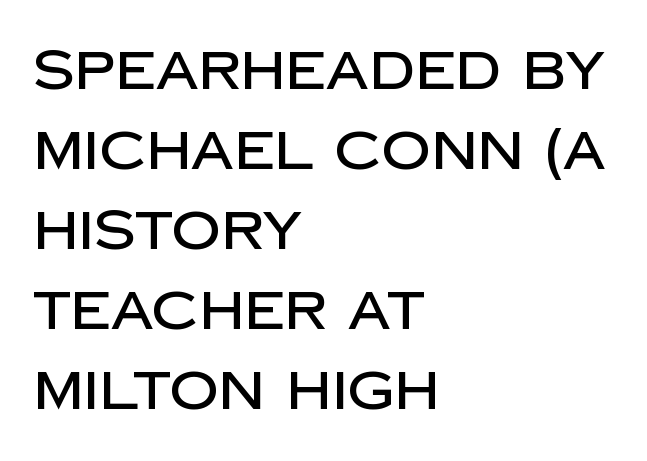
{"serif": "no", "italic": "no", "width": "normal", "stroke_contrast": "low", "x_height": "large", "monospaced": "no", "underline": "no", "align": "left", "line_spacing": "normal", "line_spacing_ratio": 1.48, "letter_spacing": "normal", "letter_spacing_em": 0.0, "glyph_px": 54}
